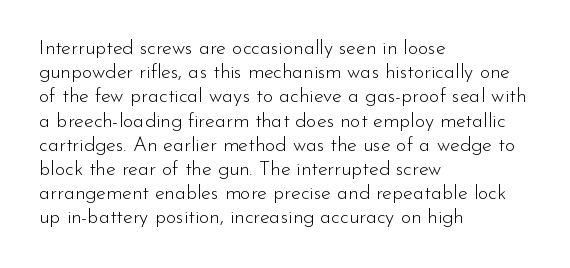
Q: Is the text bold? A: No.
Q: Is the text italic (slanted)? A: No, it is upright.
Q: Is the text underlined? A: No.
Q: How is the paragraph aligned? A: Left-aligned.
Q: Is the spacing between letters normal or unusually wide? A: Normal.
